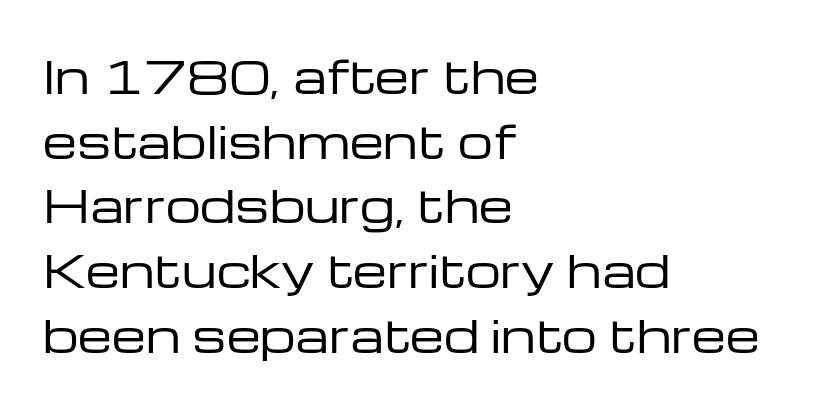
Caption: standard tracking, unaltered. Ink coverage per letter is moderate at most. The space beneath each line is pristine and unruled. Think of a printed novel: that variable character pitch is what you see here.
